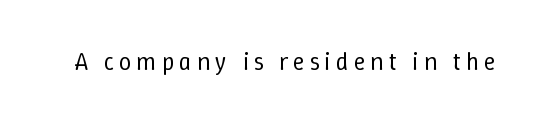
Q: Is the text bold? A: No.
Q: Is the text italic (slanted)? A: No, it is upright.
Q: Is the text underlined? A: No.
